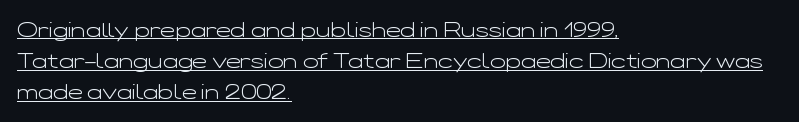
{"italic": "no", "bold": "no", "underline": "yes", "align": "left", "line_spacing": "normal", "line_spacing_ratio": 1.56, "letter_spacing": "normal", "letter_spacing_em": 0.0, "glyph_px": 20}
